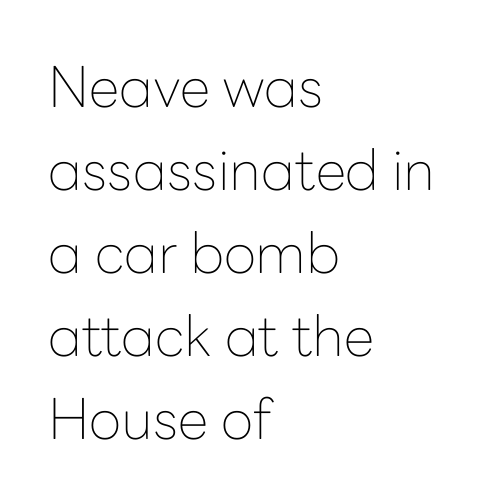
{"serif": "no", "italic": "no", "bold": "no", "weight": "thin", "width": "normal", "stroke_contrast": "low", "x_height": "medium", "monospaced": "no", "underline": "no", "align": "left", "line_spacing": "normal", "line_spacing_ratio": 1.48, "letter_spacing": "normal", "letter_spacing_em": 0.0, "glyph_px": 56}
